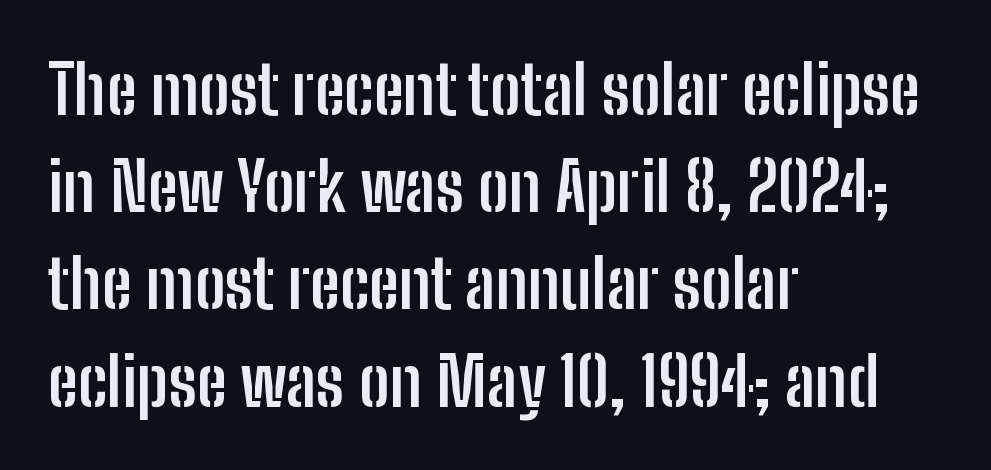
Any mark beneath the type? The region is blank. The horizontal fit of the characters is conventional and even. The letters stand straight up with perfectly vertical stems. The leading is moderate, giving the passage an even texture. Heavy, bold letterforms. Looks like regular typesetting: each glyph gets only the width it needs.
